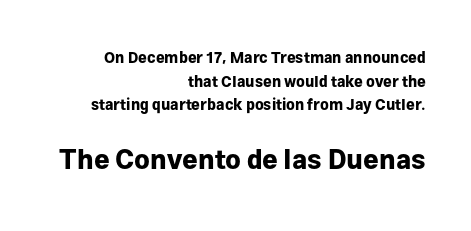
Does the copy run flush right? Yes — the right margin is perfectly even. The letters are bold, with thick, heavy strokes. Tracking here is standard; glyphs follow each other at the usual distance. Posture: straight, roman, zero tilt. The line-height multiplier appears to be the usual default. Descenders are the only things crossing below the line.
